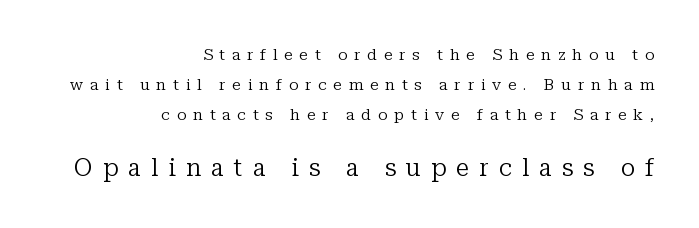
The image shows 24 px text type, upright; set right-aligned, line spacing 1.86x, unusually wide letter spacing (+0.42 em), not underlined; the second (bottom) block is 1.5x larger.
